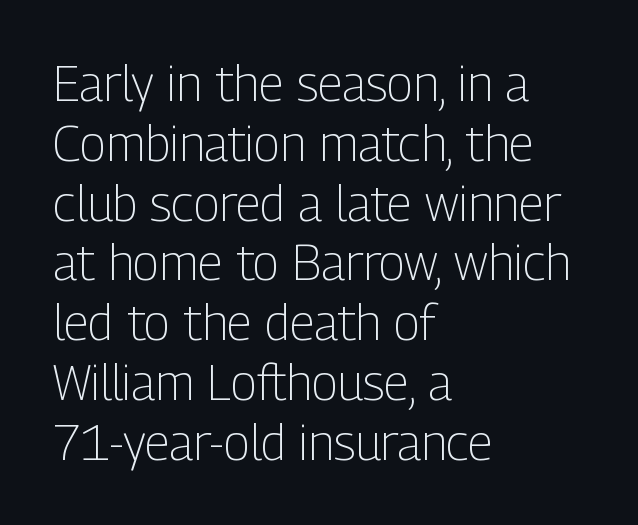
Nobody touched the tracking dial on this one. Heaviness? Minimal to ordinary, like unemphasized prose. Check the space under the baseline: it is left empty. Serifs: no, the terminals of the letterforms are clean. Italic: no, the glyphs are upright roman. Compared with a centered layout, this one pins lines to the left instead.
